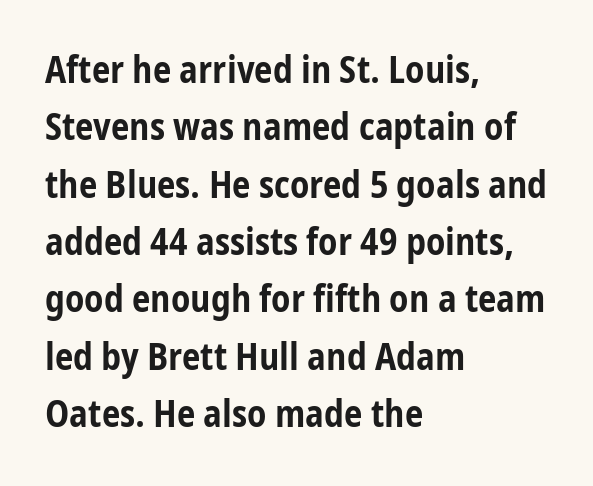
{"serif": "no", "italic": "no", "bold": "yes", "weight": "bold", "width": "condensed", "stroke_contrast": "low", "x_height": "medium", "monospaced": "no", "underline": "no", "align": "left", "line_spacing": "normal", "line_spacing_ratio": 1.55, "letter_spacing": "normal", "letter_spacing_em": 0.0, "glyph_px": 37}
